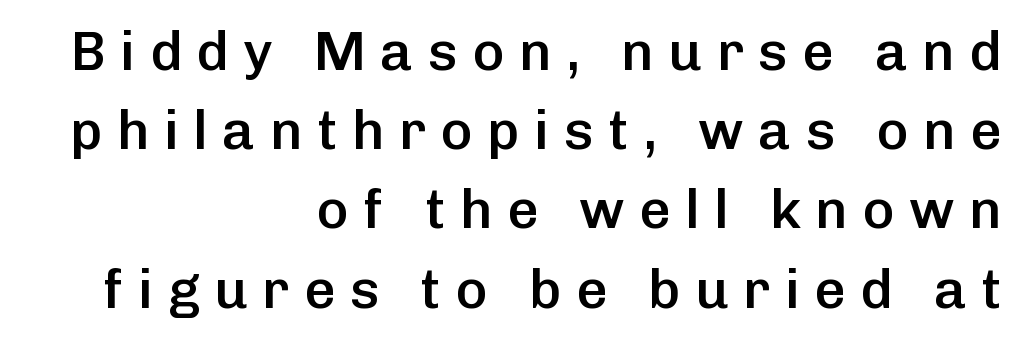
Q: Is the text bold? A: Semi-bold.
Q: Is the text italic (slanted)? A: No, it is upright.
Q: Is the typeface a serif or a sans-serif typeface? A: Sans-serif.
Q: Is the text underlined? A: No.
Q: How is the paragraph aligned? A: Right-aligned.
Q: Is the spacing between letters normal or unusually wide? A: Unusually wide.
Q: Is the spacing between lines tight, normal or loose? A: Normal.
Q: Width (condensed, normal, or wide)? A: Normal.
Q: Stroke contrast? A: Low.
Q: x-height? A: Medium.
Q: Monospaced? A: No.
